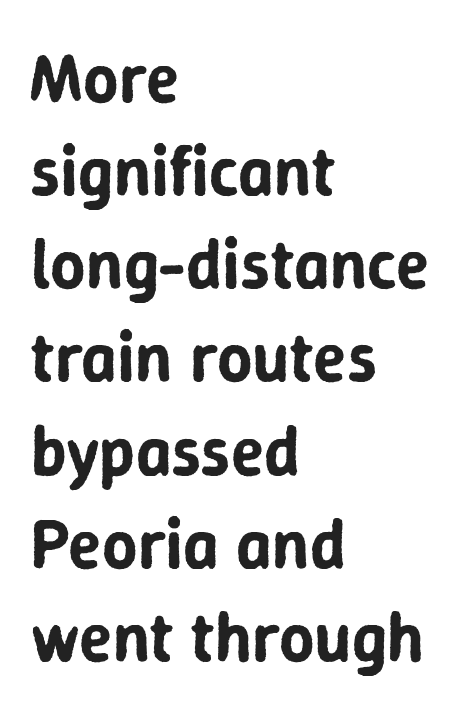
{"serif": "no", "italic": "no", "width": "normal", "stroke_contrast": "low", "x_height": "medium", "monospaced": "no", "underline": "no", "align": "left", "line_spacing": "normal", "line_spacing_ratio": 1.35, "letter_spacing": "normal", "letter_spacing_em": 0.0, "glyph_px": 69}
